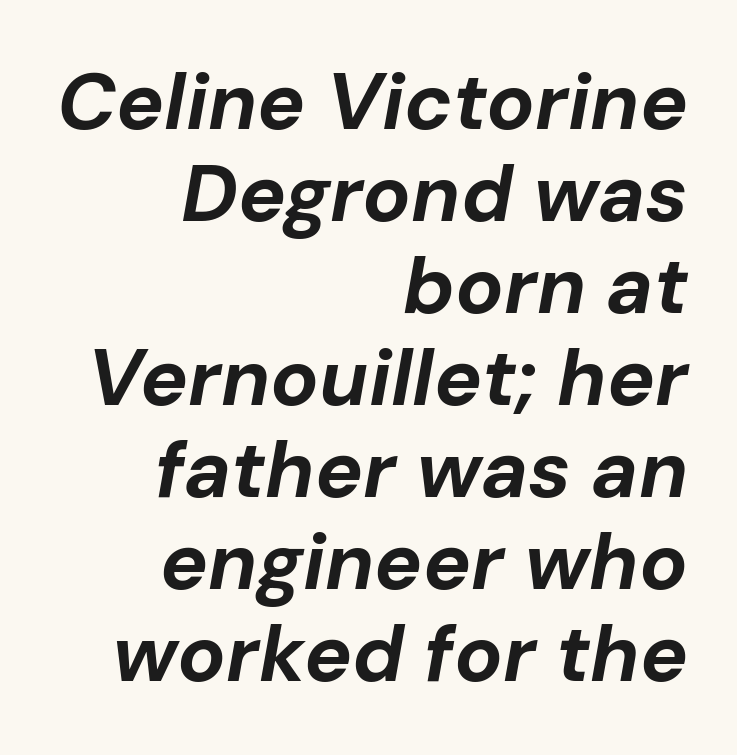
Q: Is the text bold? A: Yes.
Q: Is the text italic (slanted)? A: Yes, it leans right by about 10 degrees.
Q: Is the text underlined? A: No.
Q: How is the paragraph aligned? A: Right-aligned.
Q: Is the spacing between letters normal or unusually wide? A: Normal.
Q: Is the spacing between lines tight, normal or loose? A: Tight.
Q: Width (condensed, normal, or wide)? A: Normal.
Q: Stroke contrast? A: Low.
Q: x-height? A: Medium.
Q: Monospaced? A: No.
